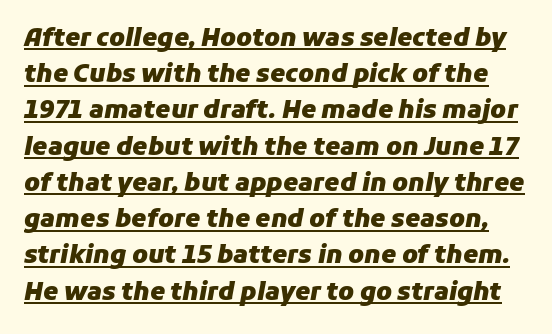
Q: Is the text bold? A: Yes.
Q: Is the text italic (slanted)? A: Yes, it leans right by about 11 degrees.
Q: Is the text underlined? A: Yes.
Q: Is the spacing between letters normal or unusually wide? A: Normal.
Q: Is the spacing between lines tight, normal or loose? A: Normal.
